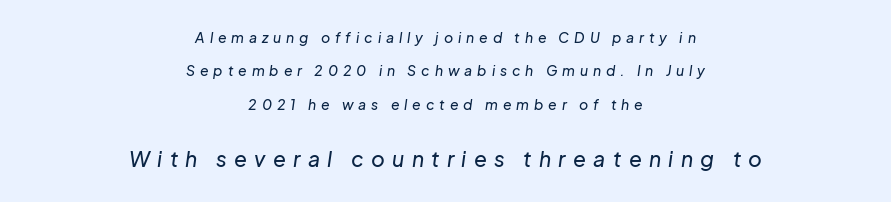
{"italic": "yes", "lean": "right", "slant_degrees": 8, "underline": "no", "align": "center", "line_spacing": "loose", "line_spacing_ratio": 2.39, "letter_spacing": "wide", "letter_spacing_em": 0.35, "larger_block": "second", "size_ratio": 1.5, "glyph_px": 21}
